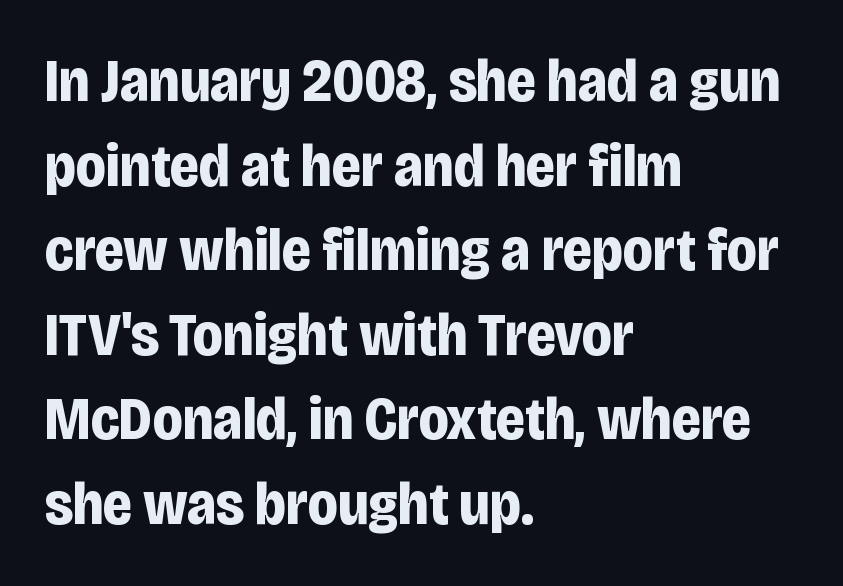
The image shows 60 px bold, condensed sans-serif type, upright; set left-aligned, normal line spacing (1.41x), normal letter spacing, not underlined; low stroke contrast and a large x-height.
